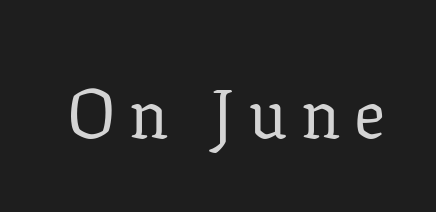
Q: Is the text bold? A: No.
Q: Is the text italic (slanted)? A: No, it is upright.
Q: Is the typeface a serif or a sans-serif typeface? A: Serif.
Q: Is the text underlined? A: No.
Q: Is the spacing between letters normal or unusually wide? A: Unusually wide.
Q: Width (condensed, normal, or wide)? A: Normal.
Q: Stroke contrast? A: Low.
Q: x-height? A: Medium.
Q: Monospaced? A: No.
